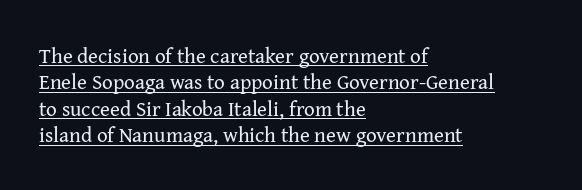
This sample is left-justified, so line endings fall wherever the words run out. How would I describe the line gaps? Plain and ordinary. A typesetter would call this zero additional tracking. Italic? Not at all — the glyphs are vertical. Heft: none added — not bold. Honestly, the underline is the first thing you notice here.
